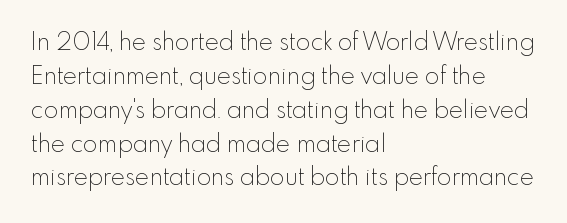
Q: Is the text bold? A: No.
Q: Is the text italic (slanted)? A: No, it is upright.
Q: Is the text underlined? A: No.
Q: How is the paragraph aligned? A: Left-aligned.
Q: Is the spacing between letters normal or unusually wide? A: Normal.
Q: Is the spacing between lines tight, normal or loose? A: Normal.
